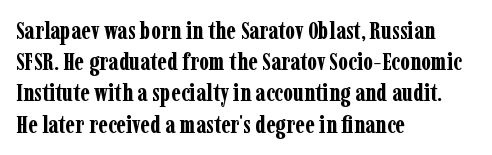
Every letter is thick-stroked: bold, no question. Line starts are locked; line ends wander. What's the leading like? Ordinary, nothing unusual. Glance below the letters and you will spot only blank space.
